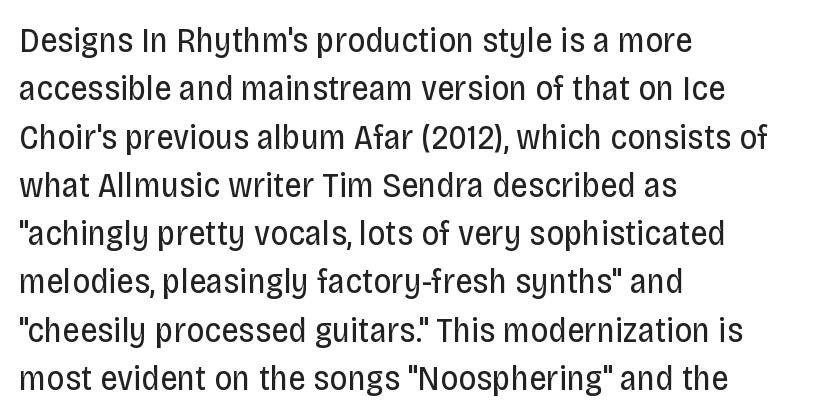
{"serif": "no", "italic": "no", "bold": "no", "weight": "regular", "width": "condensed", "stroke_contrast": "low", "x_height": "large", "monospaced": "no", "underline": "no", "align": "left", "line_spacing": "normal", "line_spacing_ratio": 1.38, "letter_spacing": "normal", "letter_spacing_em": 0.0, "glyph_px": 35}
